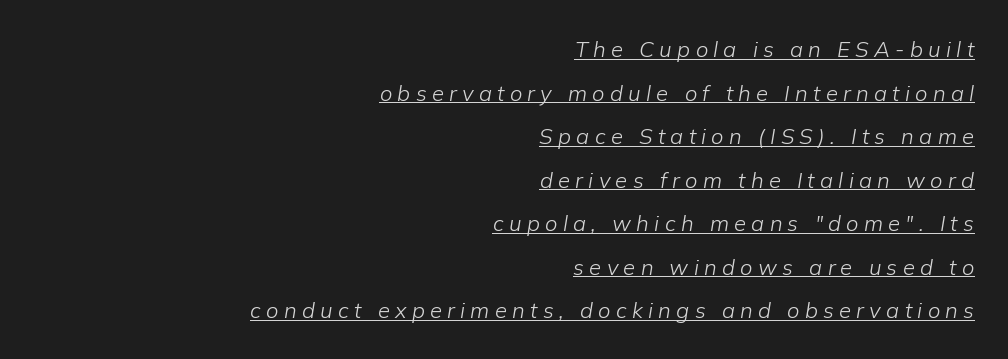
The image shows 22 px text type, italic (leaning right); set right-aligned, loose line spacing (1.98x), unusually wide letter spacing (+0.24 em), underlined.
